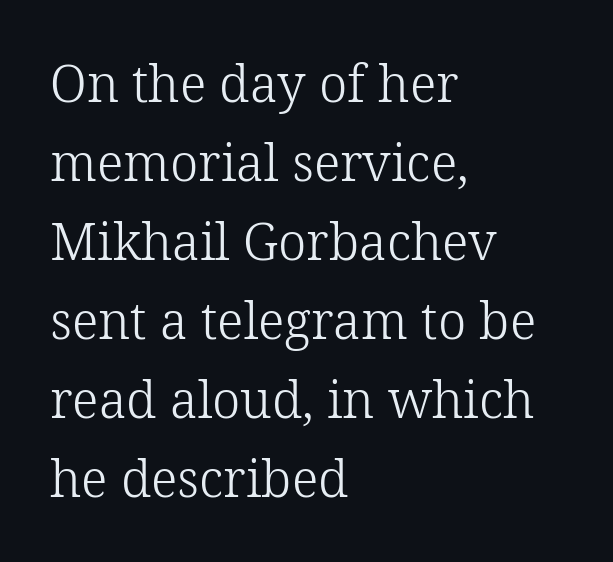
Posture: straight, roman, zero tilt. Do the characters align in a grid? No, the font is proportional. The gaps between neighbouring characters are ordinary and unremarkable. The strip under each line holds only bare page. No letter is thick-stroked: the sample isn't bold.
